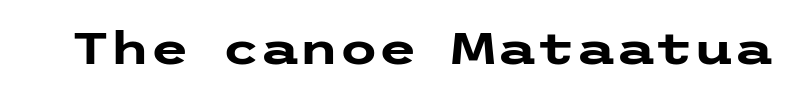
Check the space under the baseline: it is left empty. Classification — sans serif. Posture: straight, roman, zero tilt. The rendering uses a bold face; every stroke is thick and dark.
